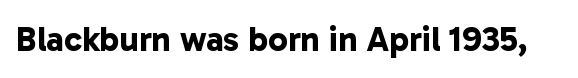
The image shows 35 px bold sans-serif type; set normal letter spacing, not underlined; low stroke contrast and a medium x-height.
